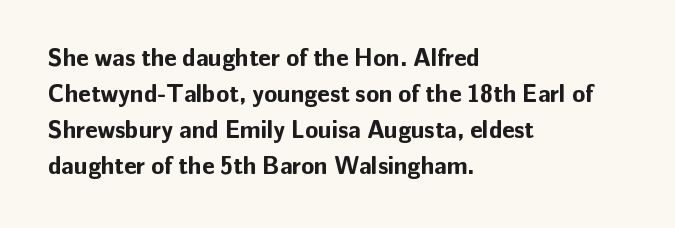
These lines are set flush left with a ragged right edge. Upright lettering throughout. Compared with typical body copy, the letter spacing here is the same. The line-height multiplier appears to be the usual default.
